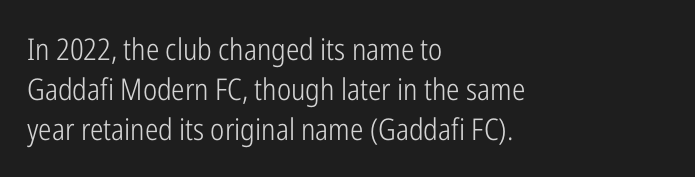
{"serif": "no", "italic": "no", "bold": "no", "weight": "light", "width": "condensed", "stroke_contrast": "low", "x_height": "medium", "monospaced": "no", "underline": "no", "align": "left", "line_spacing": "normal", "line_spacing_ratio": 1.34, "letter_spacing": "normal", "letter_spacing_em": 0.0, "glyph_px": 30}
